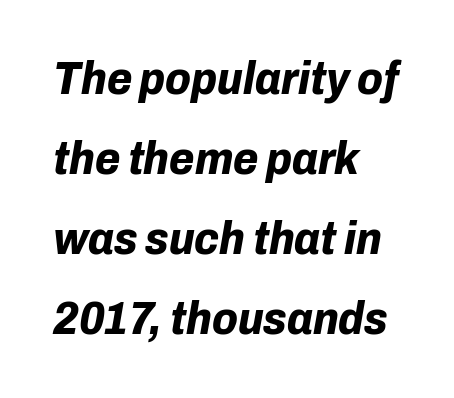
Q: Is the text bold? A: Yes.
Q: Is the text italic (slanted)? A: Yes, it leans right by about 10 degrees.
Q: Is the text underlined? A: No.
Q: How is the paragraph aligned? A: Left-aligned.
Q: Is the spacing between letters normal or unusually wide? A: Normal.
Q: Width (condensed, normal, or wide)? A: Normal.
Q: Stroke contrast? A: Low.
Q: x-height? A: Medium.
Q: Monospaced? A: No.
